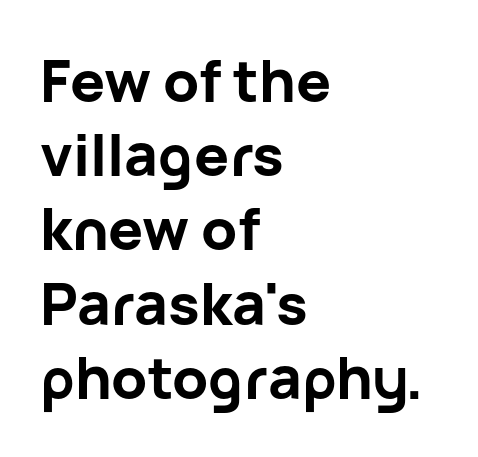
The image shows 58 px bold sans-serif type, upright; set left-aligned, normal line spacing (1.28x), normal letter spacing, not underlined; low stroke contrast and a medium x-height.
